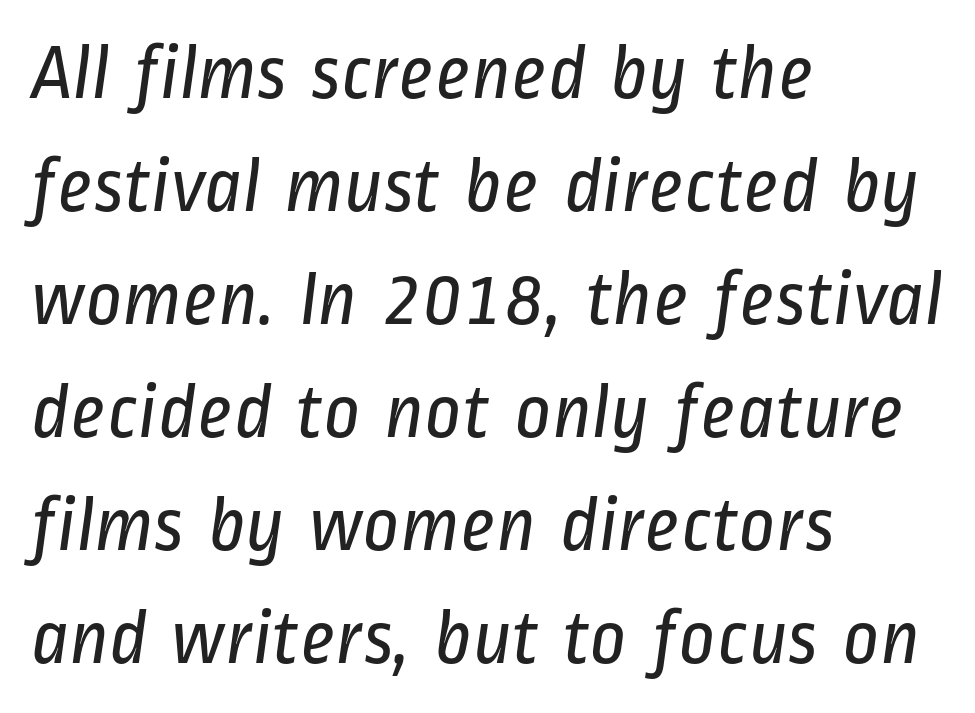
Q: Is the text bold? A: No.
Q: Is the typeface a serif or a sans-serif typeface? A: Sans-serif.
Q: Is the text underlined? A: No.
Q: How is the paragraph aligned? A: Left-aligned.
Q: Is the spacing between letters normal or unusually wide? A: Normal.
Q: Is the spacing between lines tight, normal or loose? A: Normal.
Q: Width (condensed, normal, or wide)? A: Condensed.
Q: Stroke contrast? A: Low.
Q: x-height? A: Medium.
Q: Monospaced? A: No.
